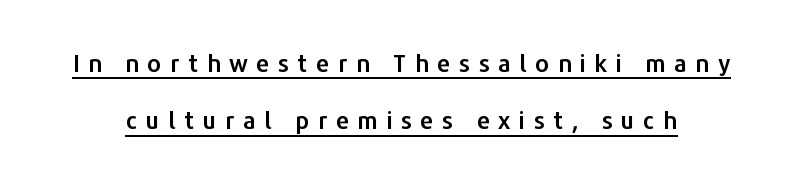
The tracking jumps out immediately: characters are airy and widely separated. Unlike italic type, these characters show no tilt at all. You can see a thin bar hugging the bottom of the glyphs. Students, observe: this is what heavily led, spacious text looks like.
